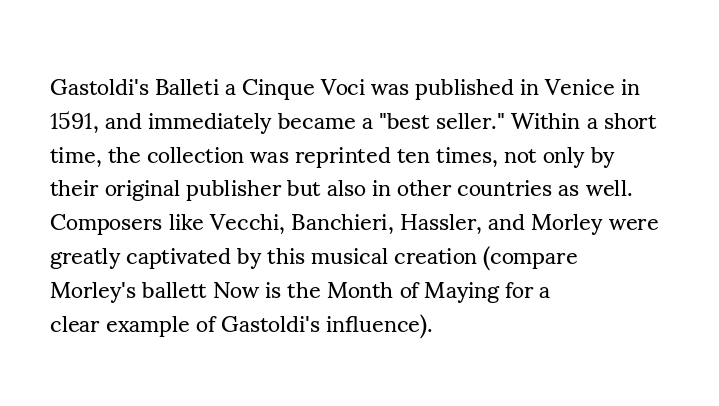
Just letters on the line, the space beneath them empty. Evenly set lines give the paragraph a standard silhouette. Heft: none added — not bold. Notice how the passage keeps a crisp vertical edge on the left only. No extra tracking has been applied to these lines. A roman cut, with each character standing at attention.
